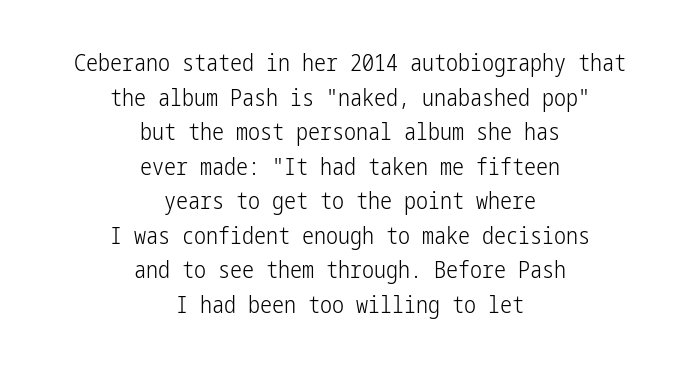
The image shows 24 px text type, upright; set centered, normal line spacing (1.44x), normal letter spacing, not underlined.
